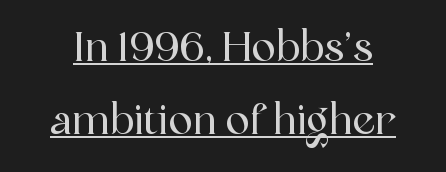
Q: Is the text italic (slanted)? A: No, it is upright.
Q: Is the typeface a serif or a sans-serif typeface? A: Serif.
Q: Is the text underlined? A: Yes.
Q: Is the spacing between letters normal or unusually wide? A: Normal.
Q: Width (condensed, normal, or wide)? A: Normal.
Q: x-height? A: Medium.
Q: Monospaced? A: No.
